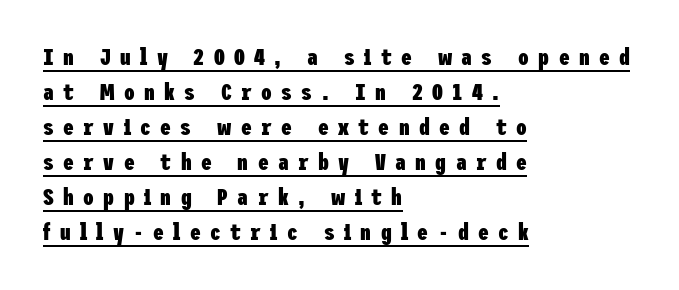
{"italic": "no", "bold": "yes", "underline": "yes", "align": "left", "line_spacing": "normal", "line_spacing_ratio": 1.46, "letter_spacing": "wide", "letter_spacing_em": 0.39, "glyph_px": 24}
